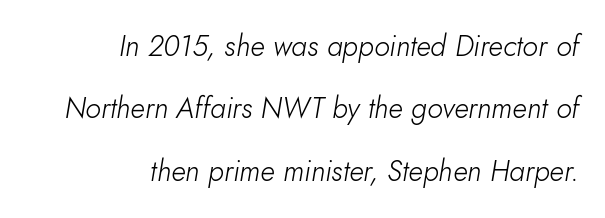
Looks like regular typesetting: each glyph gets only the width it needs. Think standard paragraph weight, or any step lighter than that. These lines are set flush right with a ragged left edge. The letters sit at their default tracking, neither squeezed nor spread. You could fit nearly another row in the gap between these rows.
